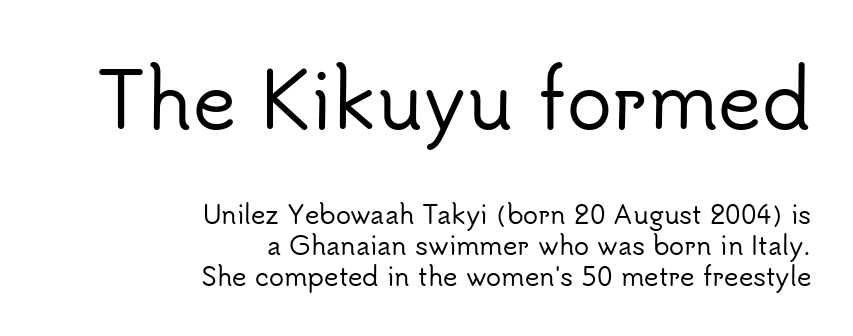
{"serif": "no", "italic": "no", "width": "normal", "stroke_contrast": "low", "x_height": "small", "monospaced": "no", "underline": "no", "align": "right", "line_spacing_ratio": 1.24, "letter_spacing": "normal", "letter_spacing_em": 0.0, "larger_block": "first", "size_ratio": 3.0, "glyph_px": 75}
